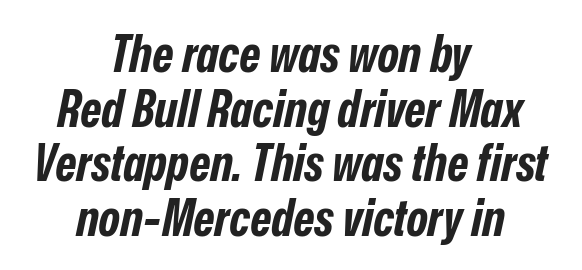
Does extra space separate the letters? No, they use regular spacing. Each line is balanced around a shared central axis. I'd describe the lettering as bold — thick and assertive. Each letter keeps its own natural width here, so spacing adapts to shape. Clear beneath every line of the passage.
